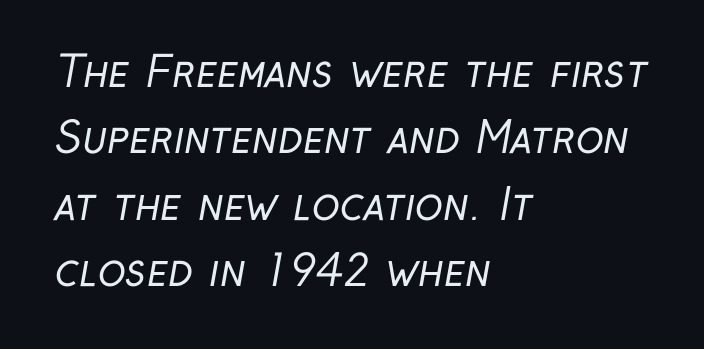
The image shows 42 px regular-weight, condensed sans-serif type; set left-aligned, normal line spacing (1.58x), normal letter spacing, not underlined; low stroke contrast and a medium x-height.
